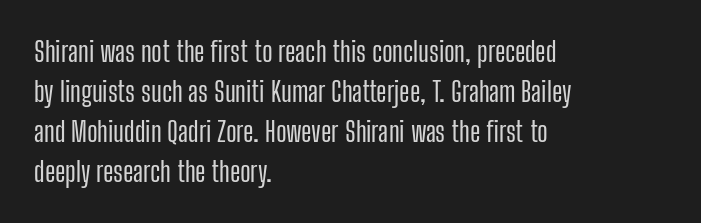
Each row of text sits above clean, open space. Interline gaps are of average width in this sample. Classification — sans serif. The face used here is rendered with its standard letterfit.
